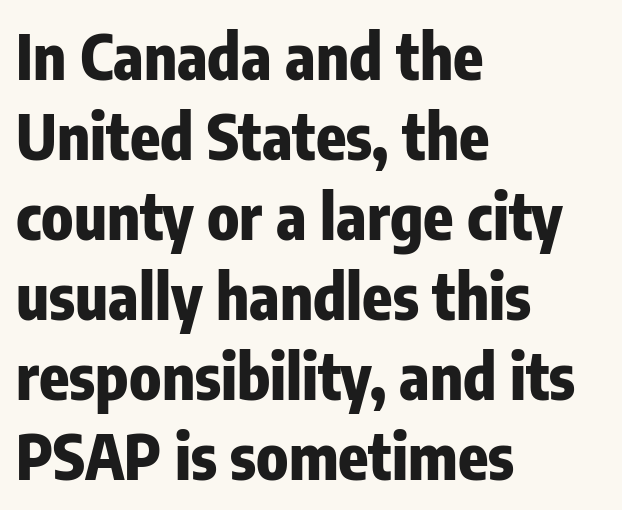
{"serif": "no", "italic": "no", "bold": "yes", "weight": "heavy", "width": "condensed", "stroke_contrast": "low", "x_height": "medium", "monospaced": "no", "underline": "no", "align": "left", "line_spacing": "normal", "line_spacing_ratio": 1.29, "letter_spacing": "normal", "letter_spacing_em": 0.0, "glyph_px": 62}
